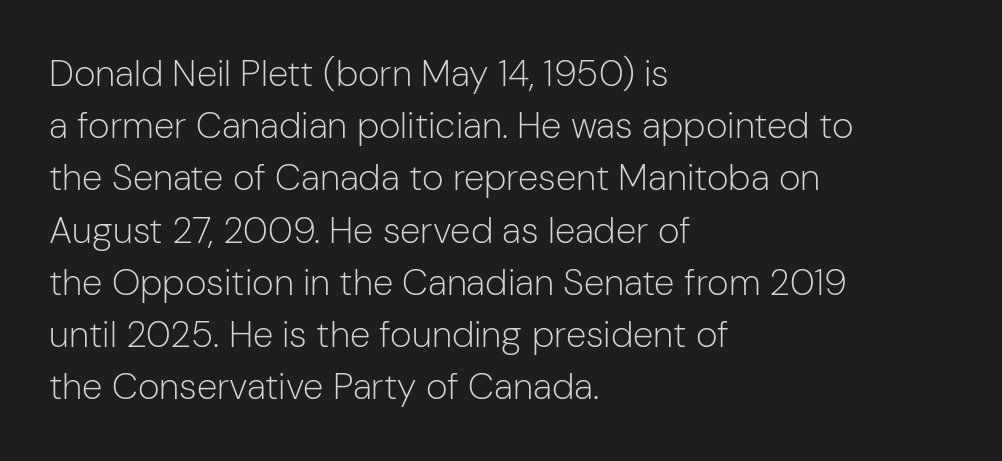
Q: Is the text bold? A: No.
Q: Is the text italic (slanted)? A: No, it is upright.
Q: Is the typeface a serif or a sans-serif typeface? A: Sans-serif.
Q: Is the text underlined? A: No.
Q: How is the paragraph aligned? A: Left-aligned.
Q: Is the spacing between letters normal or unusually wide? A: Normal.
Q: Is the spacing between lines tight, normal or loose? A: Normal.
Q: Width (condensed, normal, or wide)? A: Normal.
Q: Stroke contrast? A: Low.
Q: x-height? A: Medium.
Q: Monospaced? A: No.
